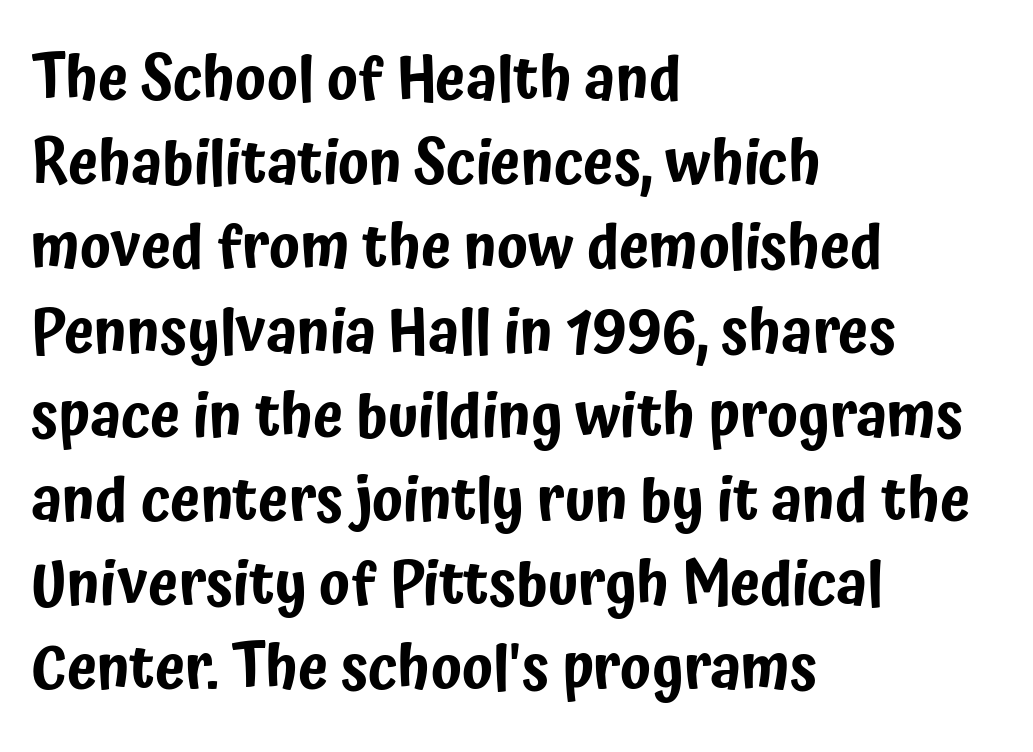
The image shows 61 px condensed sans-serif type, upright; set left-aligned, normal line spacing (1.38x), normal letter spacing, not underlined; low stroke contrast and a medium x-height.
